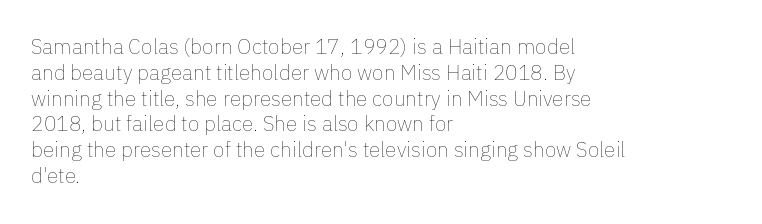
{"italic": "no", "bold": "no", "underline": "no", "align": "left", "line_spacing_ratio": 1.23, "letter_spacing": "normal", "letter_spacing_em": 0.0, "glyph_px": 21}
